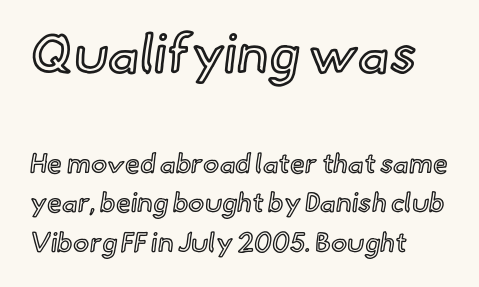
The image shows 54 px text type; set left-aligned, normal line spacing (1.46x), normal letter spacing, not underlined; the first (top) block is 2.0x larger; a small x-height.
